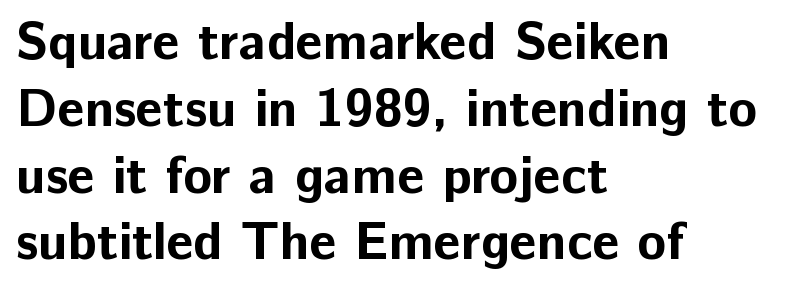
The image shows 53 px bold sans-serif type, upright; set left-aligned, normal line spacing (1.26x), normal letter spacing, not underlined; low stroke contrast and a medium x-height.
